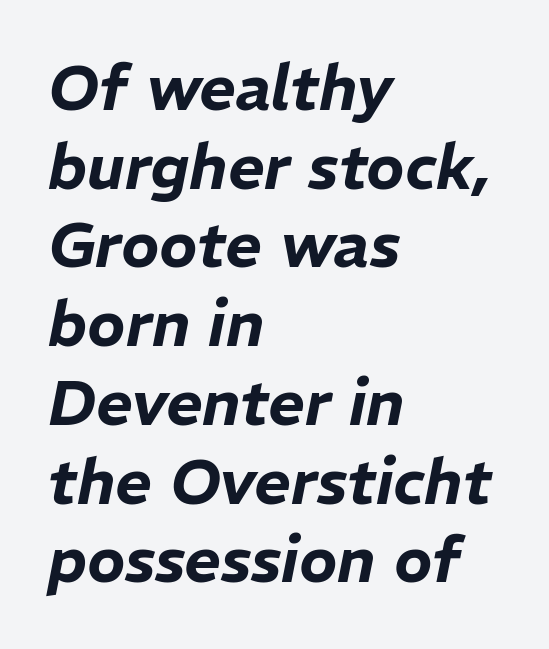
The image shows 63 px text type, italic (leaning right); set left-aligned, normal line spacing (1.25x), normal letter spacing, not underlined; low stroke contrast and a medium x-height.
